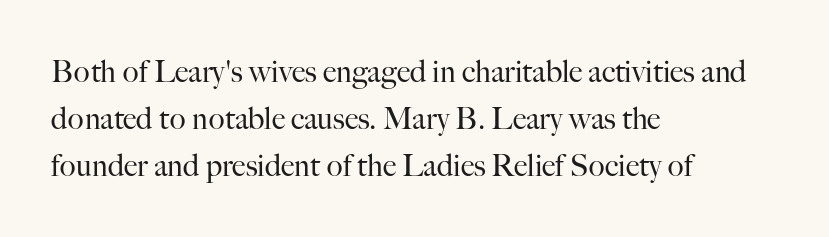
Q: Is the text bold? A: No.
Q: Is the text italic (slanted)? A: No, it is upright.
Q: Is the typeface a serif or a sans-serif typeface? A: Serif.
Q: Is the text underlined? A: No.
Q: How is the paragraph aligned? A: Left-aligned.
Q: Is the spacing between letters normal or unusually wide? A: Normal.
Q: Is the spacing between lines tight, normal or loose? A: Normal.
Q: Width (condensed, normal, or wide)? A: Normal.
Q: Stroke contrast? A: High.
Q: x-height? A: Small.
Q: Monospaced? A: No.
